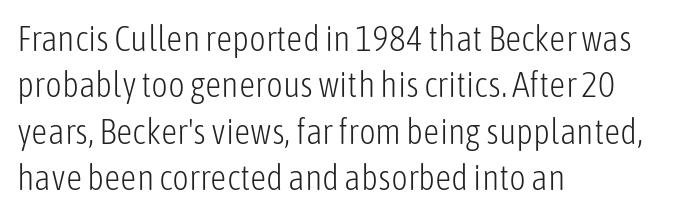
To sum up the face: it is a sans, with no serifs. Baseline-to-baseline distance is the conventional proportion of letter height. The lettering holds an erect, upright posture throughout. The letterforms sit at book weight or below.
